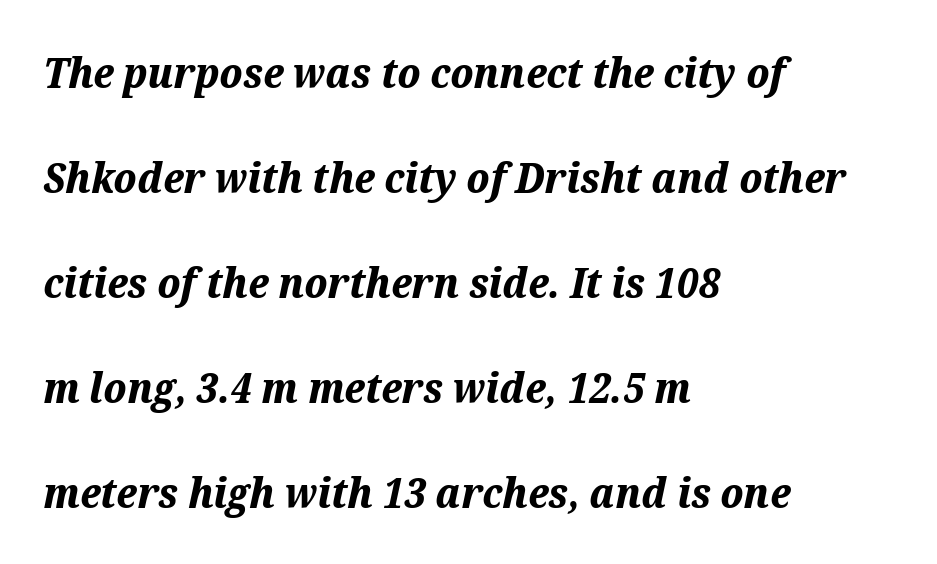
Q: Is the text bold? A: Yes.
Q: Is the text italic (slanted)? A: Yes, it leans right by about 12 degrees.
Q: Is the text underlined? A: No.
Q: How is the paragraph aligned? A: Left-aligned.
Q: Is the spacing between letters normal or unusually wide? A: Normal.
Q: Is the spacing between lines tight, normal or loose? A: Loose.
Q: Width (condensed, normal, or wide)? A: Normal.
Q: Stroke contrast? A: Medium.
Q: x-height? A: Medium.
Q: Monospaced? A: No.
